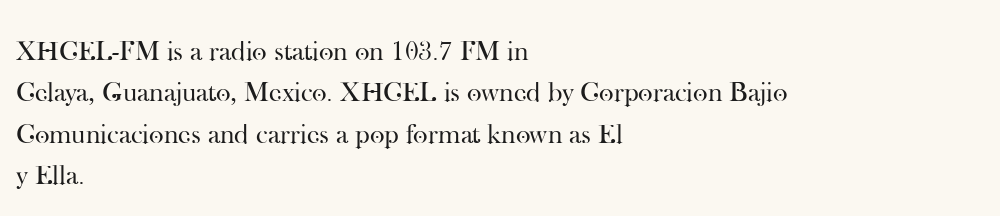
A light-to-regular cut is what we see here. Tracking here is standard; glyphs follow each other at the usual distance. The passage shown is typed in a proportional face where columns would drift. These lines are composed in type with serifs. Only glyphs here, with clear space below each row.
